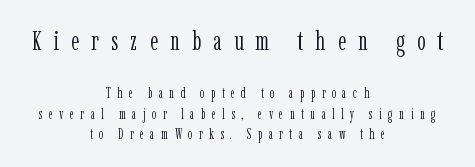
The image shows 27 px text type, upright; set centered, normal line spacing (1.44x), unusually wide letter spacing (+0.45 em), not underlined; the first (top) block is 1.93x larger.
